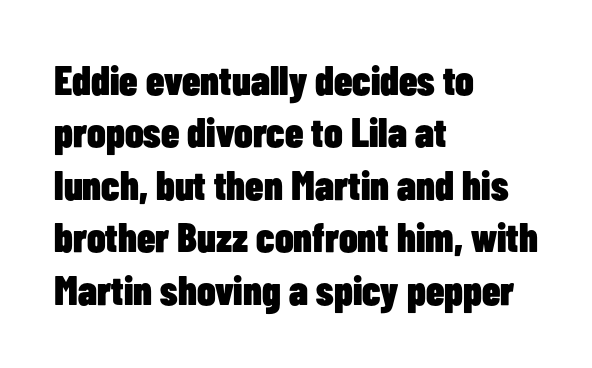
The image shows 41 px heavy, condensed sans-serif type, upright; set left-aligned, normal line spacing (1.28x), normal letter spacing, not underlined; low stroke contrast and a medium x-height.
